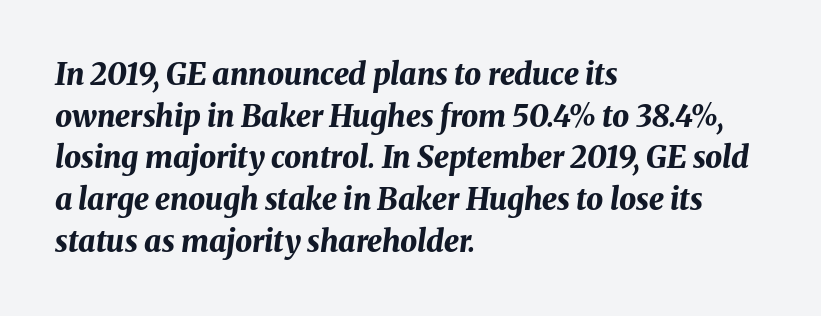
{"italic": "yes", "lean": "right", "slant_degrees": 8, "bold": "yes", "weight": "bold", "width": "normal", "stroke_contrast": "medium", "x_height": "medium", "monospaced": "no", "underline": "no", "align": "left", "line_spacing": "normal", "line_spacing_ratio": 1.39, "letter_spacing": "normal", "letter_spacing_em": 0.0, "glyph_px": 30}
